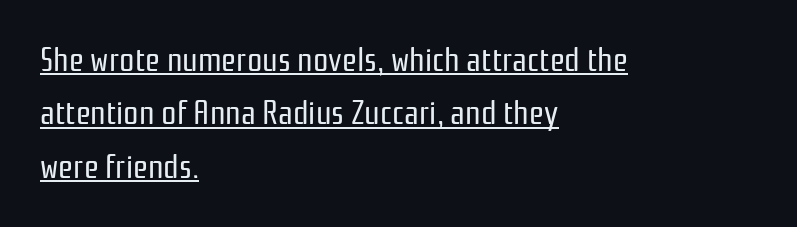
{"serif": "no", "italic": "no", "bold": "no", "weight": "regular", "width": "condensed", "stroke_contrast": "low", "x_height": "medium", "monospaced": "no", "underline": "yes", "align": "left", "line_spacing": "normal", "line_spacing_ratio": 1.57, "letter_spacing": "normal", "letter_spacing_em": 0.0, "glyph_px": 34}
